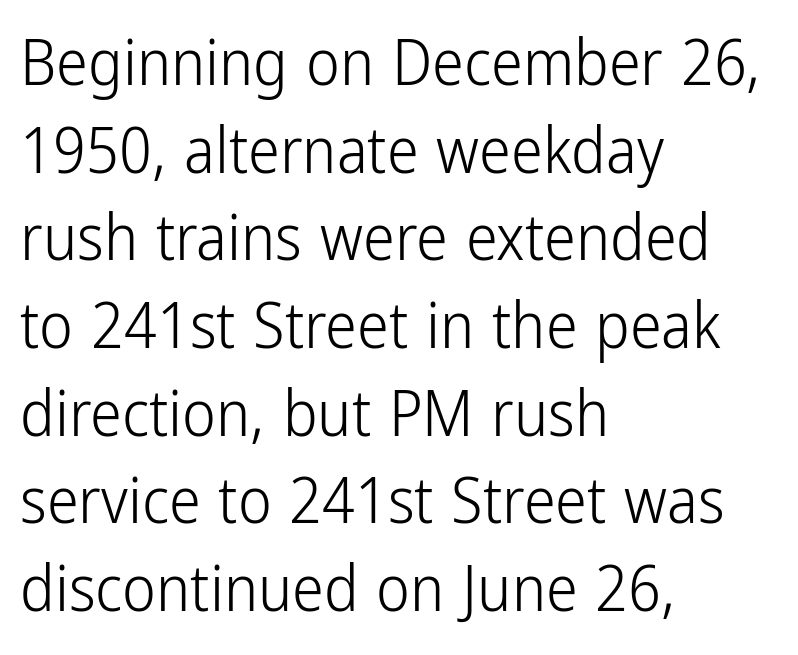
The image shows 64 px light, condensed sans-serif type, upright; set left-aligned, normal line spacing (1.37x), normal letter spacing, not underlined; low stroke contrast and a medium x-height.
